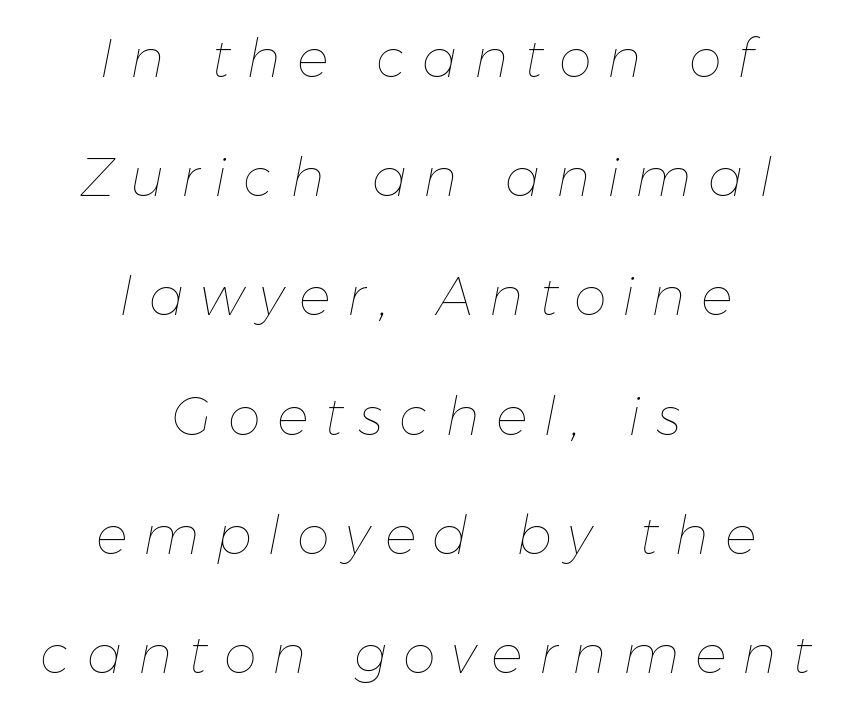
The image shows 53 px thin type, italic (leaning right); set centered, loose line spacing (2.25x), unusually wide letter spacing (+0.3 em), not underlined; low stroke contrast and a medium x-height.
